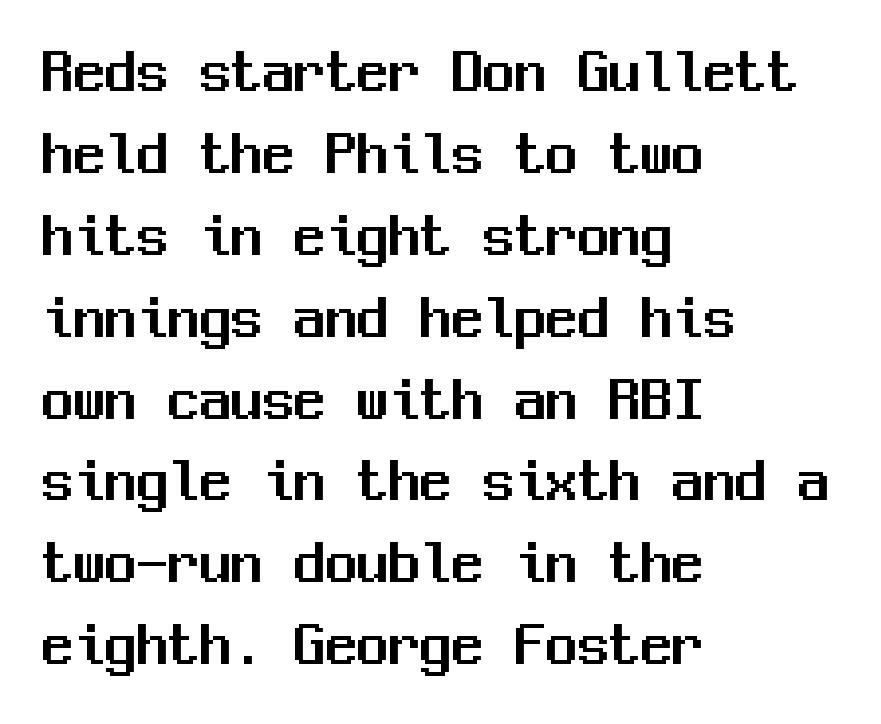
Q: Is the text italic (slanted)? A: No, it is upright.
Q: Is the typeface a serif or a sans-serif typeface? A: Sans-serif.
Q: Is the text underlined? A: No.
Q: How is the paragraph aligned? A: Left-aligned.
Q: Is the spacing between letters normal or unusually wide? A: Normal.
Q: Is the spacing between lines tight, normal or loose? A: Normal.
Q: Width (condensed, normal, or wide)? A: Normal.
Q: Stroke contrast? A: Medium.
Q: x-height? A: Medium.
Q: Monospaced? A: Yes.
